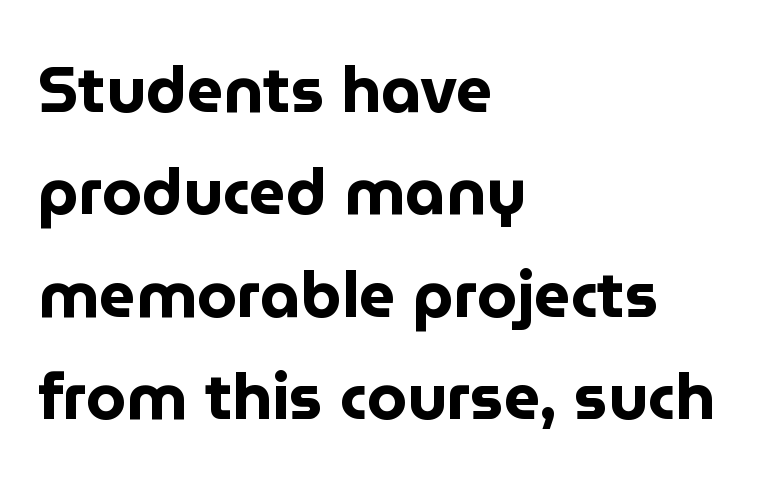
Q: Is the text bold? A: Yes.
Q: Is the text italic (slanted)? A: No, it is upright.
Q: Is the typeface a serif or a sans-serif typeface? A: Sans-serif.
Q: Is the text underlined? A: No.
Q: How is the paragraph aligned? A: Left-aligned.
Q: Is the spacing between letters normal or unusually wide? A: Normal.
Q: Is the spacing between lines tight, normal or loose? A: Normal.
Q: Width (condensed, normal, or wide)? A: Normal.
Q: Stroke contrast? A: Low.
Q: x-height? A: Medium.
Q: Monospaced? A: No.
